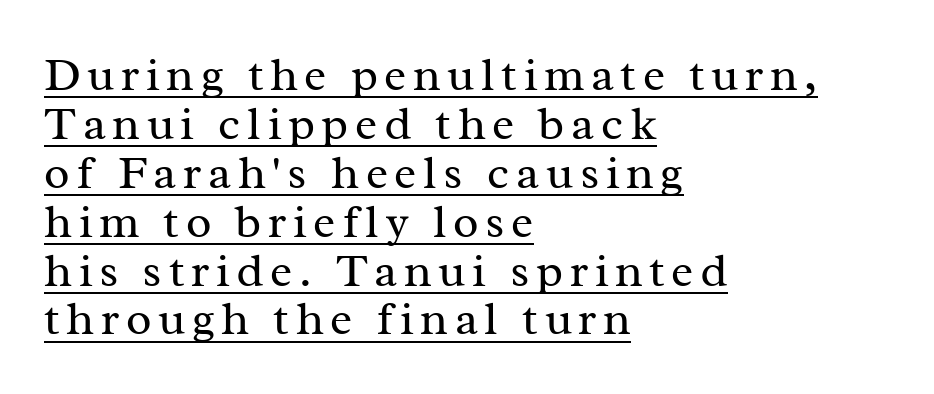
Q: Is the text bold? A: No.
Q: Is the text italic (slanted)? A: No, it is upright.
Q: Is the typeface a serif or a sans-serif typeface? A: Serif.
Q: Is the text underlined? A: Yes.
Q: How is the paragraph aligned? A: Left-aligned.
Q: Is the spacing between lines tight, normal or loose? A: Tight.
Q: Width (condensed, normal, or wide)? A: Normal.
Q: Stroke contrast? A: Medium.
Q: x-height? A: Medium.
Q: Monospaced? A: No.
